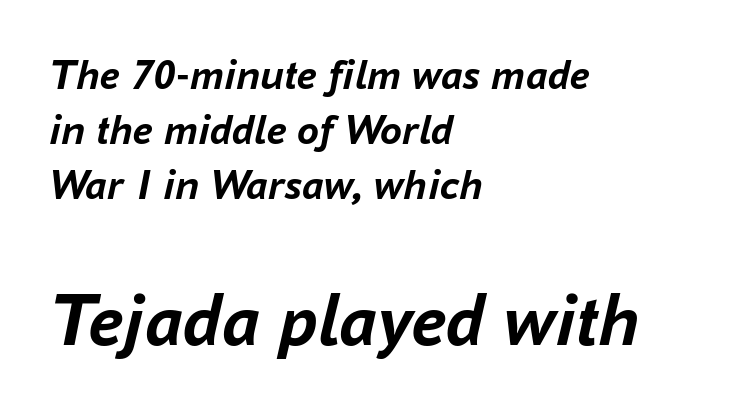
The image shows 77 px semibold type, italic (leaning right); set left-aligned, normal line spacing (1.25x), normal letter spacing, not underlined; the second (bottom) block is 1.75x larger; low stroke contrast and a medium x-height.
